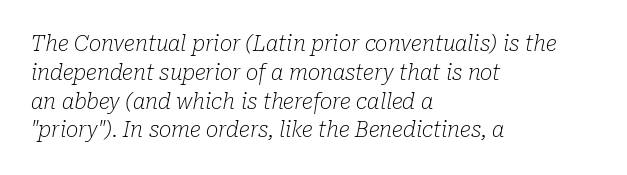
The image shows 21 px text type, italic (leaning right); set left-aligned, normal line spacing (1.37x), normal letter spacing, not underlined.
